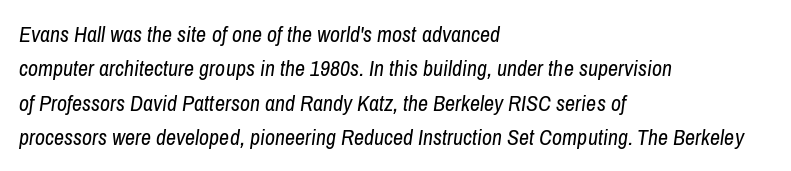
Q: Is the text bold? A: No.
Q: Is the text italic (slanted)? A: Yes, it leans right by about 8 degrees.
Q: Is the text underlined? A: No.
Q: How is the paragraph aligned? A: Left-aligned.
Q: Is the spacing between letters normal or unusually wide? A: Normal.
Q: Is the spacing between lines tight, normal or loose? A: Normal.
